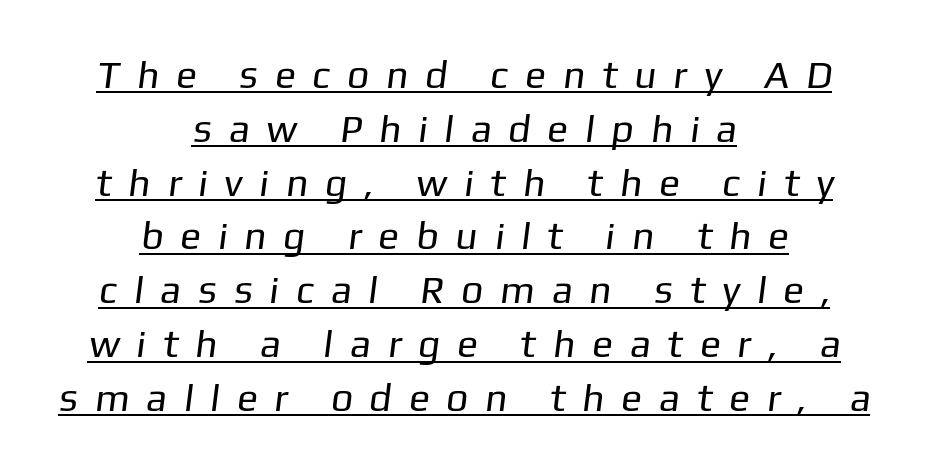
This is sans-serif lettering, the kind often seen on screens and signage. Think standard paragraph weight, or any step lighter than that. If you measured baseline to baseline, you'd find a middling distance. The passage is arranged like a title page — every line centered. Looks like regular typesetting: each glyph gets only the width it needs.
